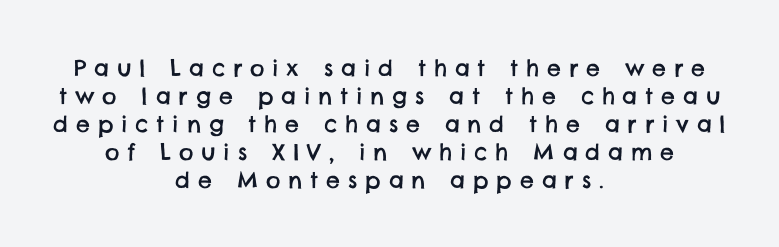
{"underline": "no", "align": "center", "line_spacing": "normal", "line_spacing_ratio": 1.27, "letter_spacing": "wide", "letter_spacing_em": 0.36, "glyph_px": 22}
